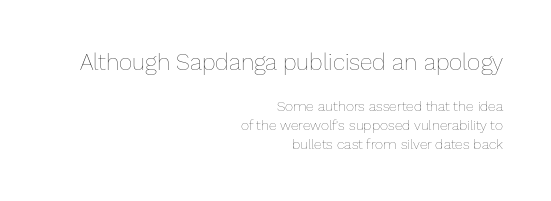
{"italic": "no", "bold": "no", "underline": "no", "align": "right", "line_spacing": "normal", "line_spacing_ratio": 1.34, "letter_spacing": "normal", "letter_spacing_em": 0.0, "larger_block": "first", "size_ratio": 1.64, "glyph_px": 23}
